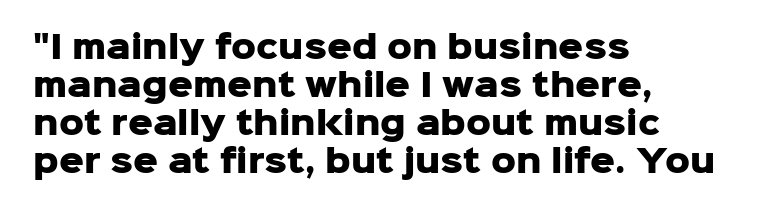
Q: Is the text bold? A: Yes.
Q: Is the text italic (slanted)? A: No, it is upright.
Q: Is the typeface a serif or a sans-serif typeface? A: Sans-serif.
Q: Is the text underlined? A: No.
Q: How is the paragraph aligned? A: Left-aligned.
Q: Is the spacing between letters normal or unusually wide? A: Normal.
Q: Width (condensed, normal, or wide)? A: Normal.
Q: Stroke contrast? A: Low.
Q: x-height? A: Medium.
Q: Monospaced? A: No.
